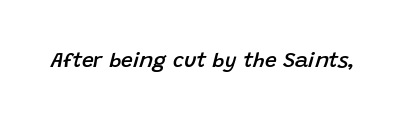
{"italic": "yes", "lean": "right", "slant_degrees": 15, "bold": "semi", "underline": "no", "letter_spacing": "normal", "letter_spacing_em": 0.0, "glyph_px": 21}
